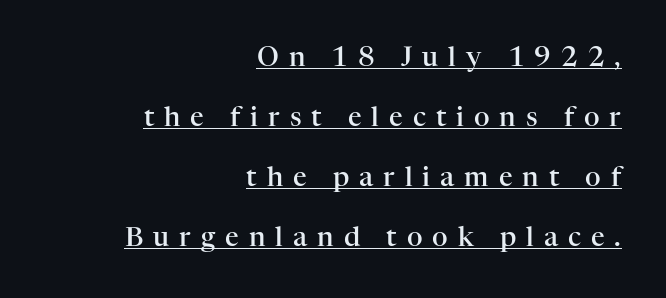
{"italic": "no", "bold": "semi", "underline": "yes", "align": "right", "line_spacing": "loose", "line_spacing_ratio": 2.22, "letter_spacing": "wide", "letter_spacing_em": 0.37, "glyph_px": 27}
